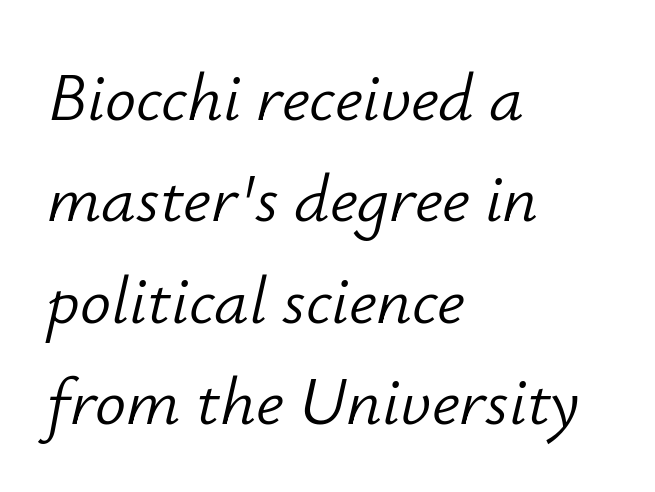
{"italic": "yes", "lean": "right", "slant_degrees": 12, "bold": "no", "weight": "light", "width": "normal", "stroke_contrast": "low", "x_height": "small", "monospaced": "no", "underline": "no", "align": "left", "line_spacing": "normal", "line_spacing_ratio": 1.47, "letter_spacing": "normal", "letter_spacing_em": 0.0, "glyph_px": 69}
